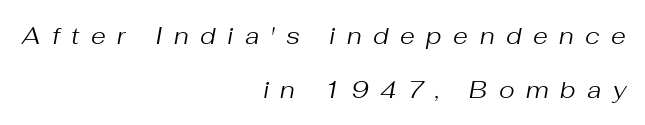
{"italic": "yes", "lean": "right", "slant_degrees": 10, "bold": "no", "underline": "no", "align": "right", "line_spacing": "loose", "line_spacing_ratio": 2.24, "letter_spacing": "wide", "letter_spacing_em": 0.48, "glyph_px": 24}
